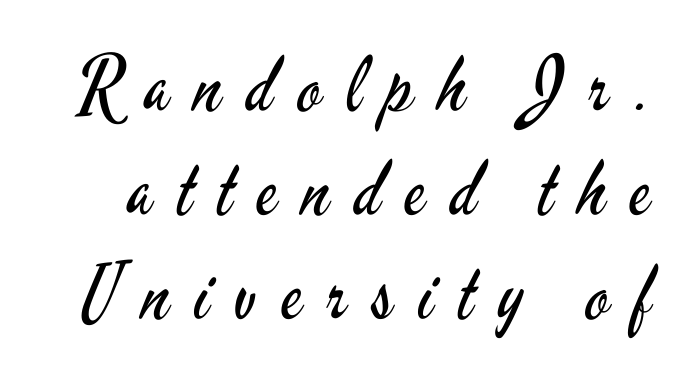
{"serif": "no", "bold": "no", "weight": "regular", "width": "condensed", "stroke_contrast": "low", "x_height": "small", "monospaced": "no", "underline": "no", "line_spacing": "normal", "line_spacing_ratio": 1.37, "letter_spacing": "wide", "letter_spacing_em": 0.33, "glyph_px": 76}
